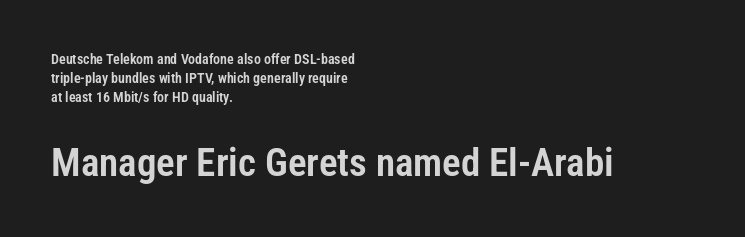
{"serif": "no", "italic": "no", "width": "condensed", "stroke_contrast": "low", "x_height": "medium", "monospaced": "no", "underline": "no", "align": "left", "line_spacing": "normal", "line_spacing_ratio": 1.35, "letter_spacing": "normal", "letter_spacing_em": 0.0, "larger_block": "second", "size_ratio": 2.79, "glyph_px": 39}
